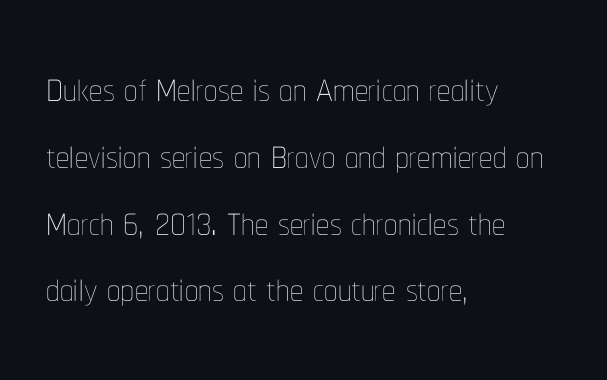
Inter-character spacing is left at the font's built-in metrics. Horizontal alignment here is leftward, the default for most running prose. Anything drawn beneath the words? Only blank space. Is there much room between lines? A standard amount, neither cramped nor airy. The typeface has the unassuming heft of standard copy or less. Style check: upright.
